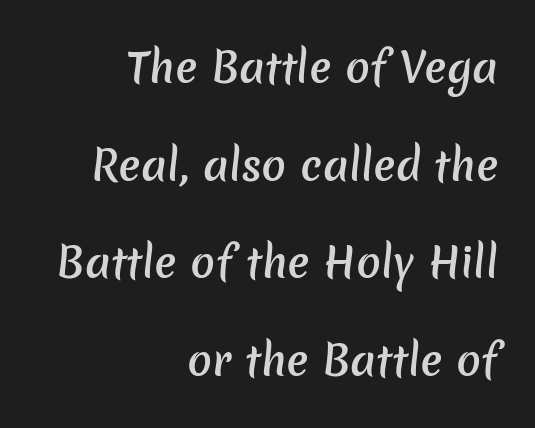
Q: Is the text bold? A: Semi-bold.
Q: Is the typeface a serif or a sans-serif typeface? A: Sans-serif.
Q: Is the text underlined? A: No.
Q: How is the paragraph aligned? A: Right-aligned.
Q: Is the spacing between letters normal or unusually wide? A: Normal.
Q: Is the spacing between lines tight, normal or loose? A: Loose.
Q: Width (condensed, normal, or wide)? A: Normal.
Q: Stroke contrast? A: Low.
Q: x-height? A: Medium.
Q: Monospaced? A: No.
